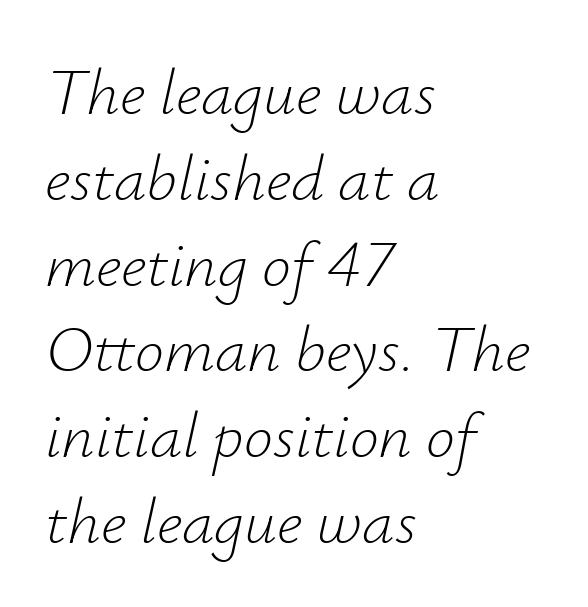
The image shows 65 px light type, italic (leaning right); set left-aligned, normal line spacing (1.32x), normal letter spacing, not underlined; low stroke contrast and a small x-height.
